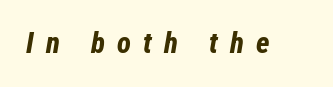
These lines were composed using italics. Heft: maximum for text — a bold. A bare baseline throughout the passage. The passage shown is typed in a proportional face where columns would drift. The horizontal fit of the characters is loose and conspicuously gappy.
